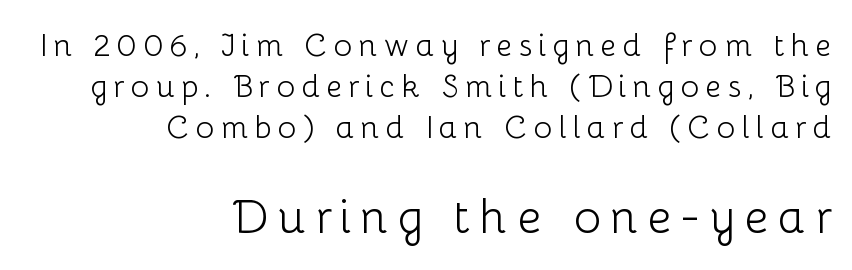
The image shows 46 px light sans-serif type, upright; set right-aligned, normal line spacing (1.33x), unusually wide letter spacing (+0.2 em), not underlined; the second (bottom) block is 1.48x larger; low stroke contrast and a medium x-height.
